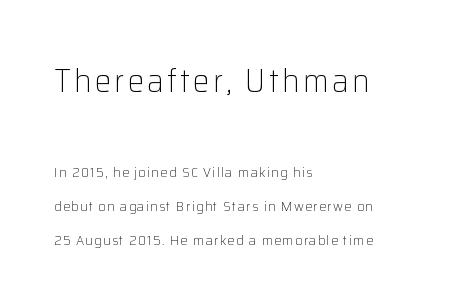
Q: Is the text bold? A: No.
Q: Is the text italic (slanted)? A: No, it is upright.
Q: Is the typeface a serif or a sans-serif typeface? A: Sans-serif.
Q: Is the text underlined? A: No.
Q: How is the paragraph aligned? A: Left-aligned.
Q: Is the spacing between lines tight, normal or loose? A: Loose.
Q: Which block of text is set in a larger size, the first (top) or the second (bottom)? A: The first (top) one.
Q: Width (condensed, normal, or wide)? A: Normal.
Q: Stroke contrast? A: Low.
Q: x-height? A: Medium.
Q: Monospaced? A: No.
